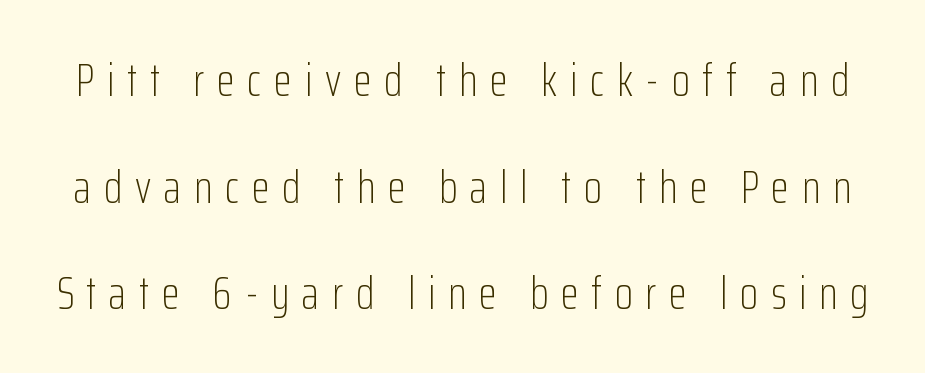
Is this a sans? Yes — the strokes have no serifs. The typeface has the unassuming heft of standard copy or less. Interline gaps are noticeably wide in this sample. Character widths vary here, with narrow letters taking less room than wide ones. Do the letters lean? They stand straight.
